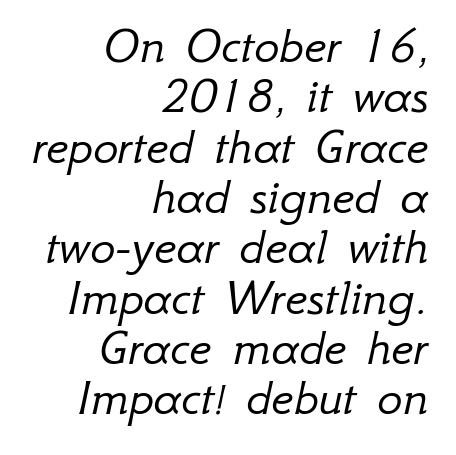
Characters are canted at an angle relative to the baseline's perpendicular. Is this a heavy cut? Hardly; it is regular or lighter. Between one letter and the next there's only the usual sliver of space. Letters rest on an invisible, unmarked baseline. These lines stack with their right ends in a neat column. Character widths vary here, with narrow letters taking less room than wide ones.
